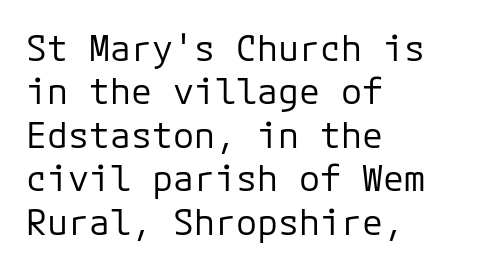
{"serif": "no", "italic": "no", "bold": "no", "weight": "regular", "width": "normal", "stroke_contrast": "low", "x_height": "medium", "underline": "no", "align": "left", "line_spacing_ratio": 1.24, "letter_spacing": "normal", "letter_spacing_em": 0.0, "glyph_px": 35}
